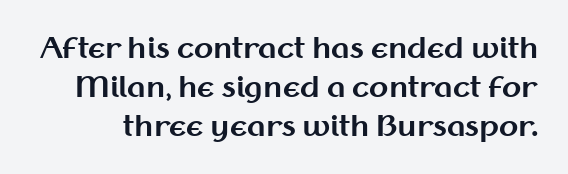
{"serif": "no", "italic": "no", "bold": "yes", "weight": "bold", "width": "normal", "stroke_contrast": "medium", "x_height": "medium", "monospaced": "no", "underline": "no", "line_spacing": "normal", "line_spacing_ratio": 1.4, "letter_spacing": "normal", "letter_spacing_em": 0.0, "glyph_px": 28}
